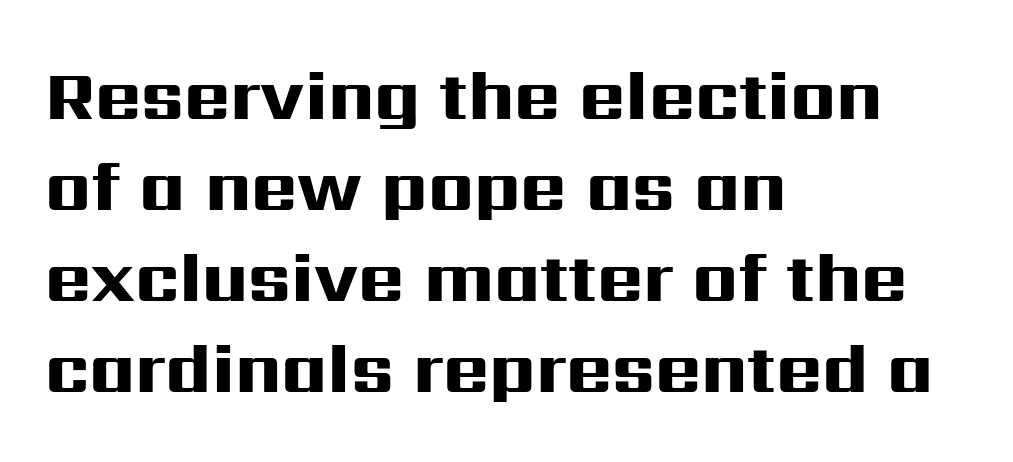
Line starts are locked; line ends wander. Posture: vertical. The passage shown is emphatically bold. Is there much room between lines? A standard amount, neither cramped nor airy. I'd call this a sans setting — the letters go barefoot.
